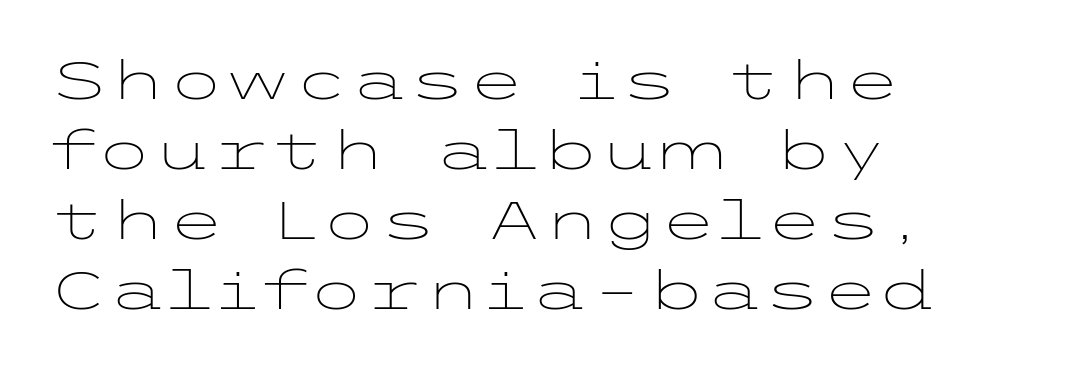
Q: Is the text bold? A: No.
Q: Is the text italic (slanted)? A: No, it is upright.
Q: Is the typeface a serif or a sans-serif typeface? A: Sans-serif.
Q: Is the text underlined? A: No.
Q: How is the paragraph aligned? A: Left-aligned.
Q: Is the spacing between letters normal or unusually wide? A: Normal.
Q: Is the spacing between lines tight, normal or loose? A: Normal.
Q: Width (condensed, normal, or wide)? A: Wide.
Q: Stroke contrast? A: Low.
Q: x-height? A: Medium.
